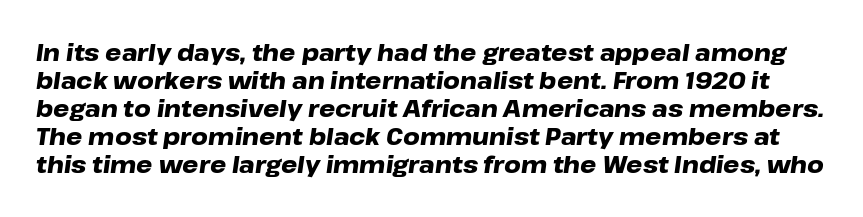
Slanted lettering throughout. Look at the tracking — it's just the regular setting, nothing added. Lines of text with bare space underneath. Heavy, bold letterforms.
